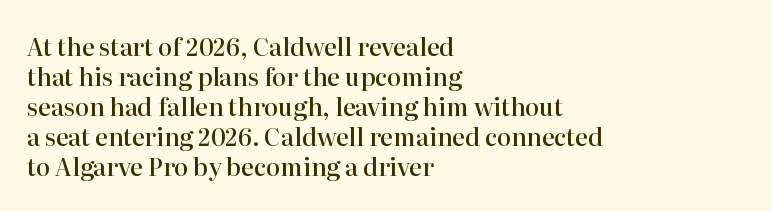
The image shows 24 px text type, upright; set left-aligned, normal line spacing (1.25x), normal letter spacing, not underlined.
